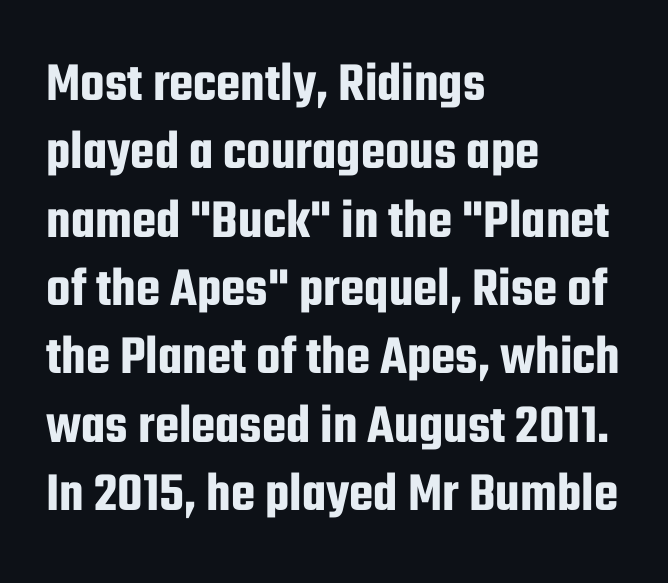
Clear beneath every line of the passage. The rendering uses natural spacing where letterforms have individual widths. There is no visible air inserted between adjacent glyphs. Note: no serifs on the glyphs. The text block is weighted toward the left margin, trailing off unevenly rightward. The specimen reads as upright at a glance.
